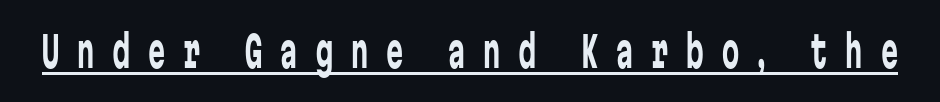
The rendering uses the underline text-decoration. Looks like terminal output: every glyph gets an equal slot. No italicization has been applied; the sample stays upright. Display-style spreading of the glyphs; the letterfit is very open.
